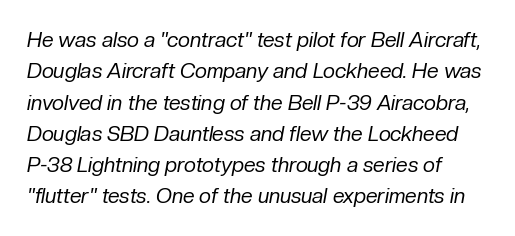
The image shows 21 px text type, italic (leaning right); set left-aligned, normal line spacing (1.49x), normal letter spacing, not underlined.
